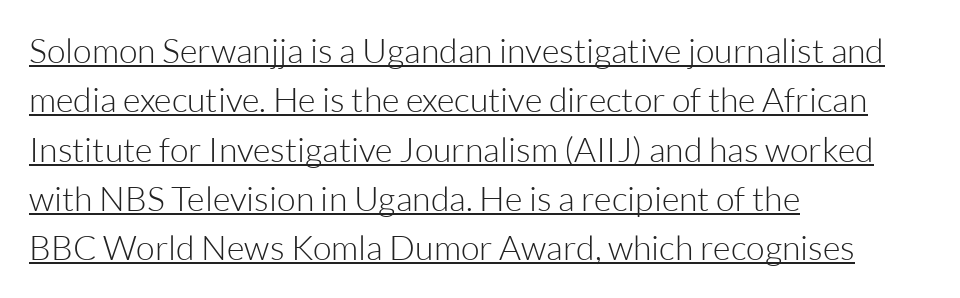
The image shows 34 px light sans-serif type, upright; set left-aligned, normal line spacing (1.45x), normal letter spacing, underlined; low stroke contrast and a medium x-height.
